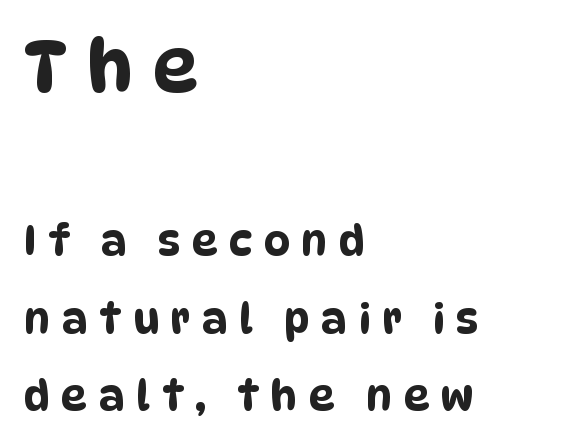
Q: Is the typeface a serif or a sans-serif typeface? A: Sans-serif.
Q: Is the text underlined? A: No.
Q: How is the paragraph aligned? A: Left-aligned.
Q: Is the spacing between letters normal or unusually wide? A: Unusually wide.
Q: Is the spacing between lines tight, normal or loose? A: Loose.
Q: Which block of text is set in a larger size, the first (top) or the second (bottom)? A: The first (top) one.
Q: Width (condensed, normal, or wide)? A: Condensed.
Q: Stroke contrast? A: Low.
Q: x-height? A: Large.
Q: Monospaced? A: No.
